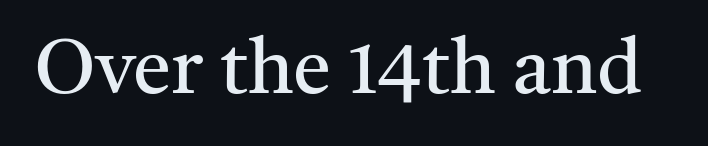
Think of a printed novel: that variable character pitch is what you see here. Italic? Not at all — the glyphs are vertical. Check where the strokes stop: tiny serifs finish them off. Words float on clear page, feet unadorned. Heaviness? Minimal to ordinary, like unemphasized prose. You could call the tracking neutral — neither tight nor loose.
